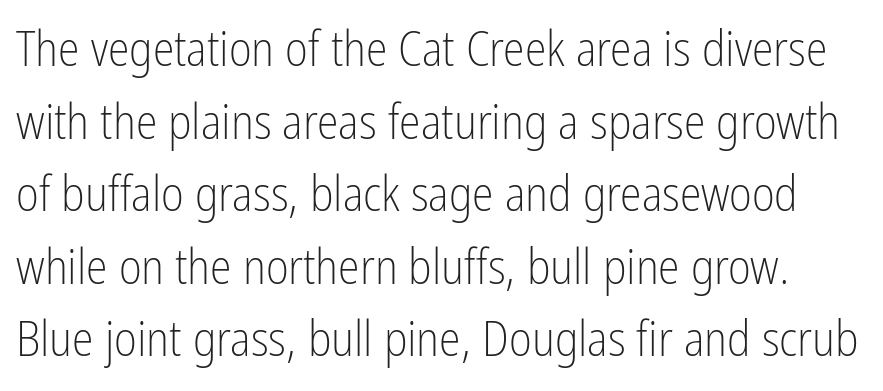
Does the leading feel generous? No, just average. Proportional: the letters do not fall into vertical columns. This rendering employs a face without finishing strokes, i.e., a sans-serif. A roman cut, with each character standing at attention. A typesetter would call this zero additional tracking. On a weight scale, this lands at 450 or below.
